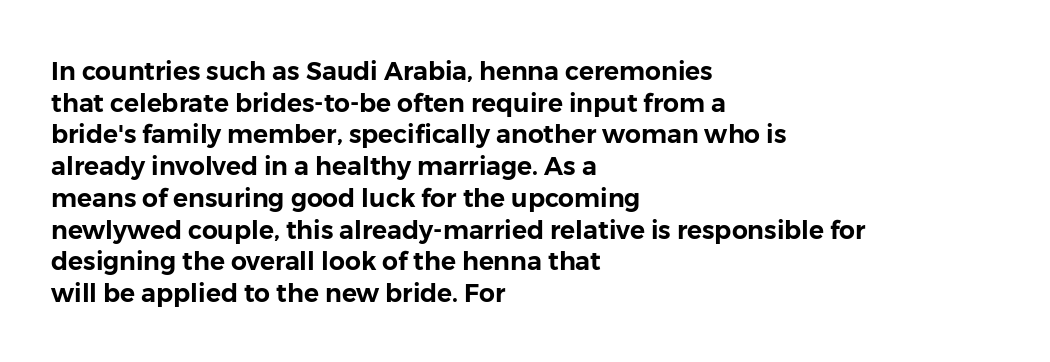
The image shows 25 px text type, upright; set left-aligned, normal line spacing (1.27x), normal letter spacing, not underlined.
